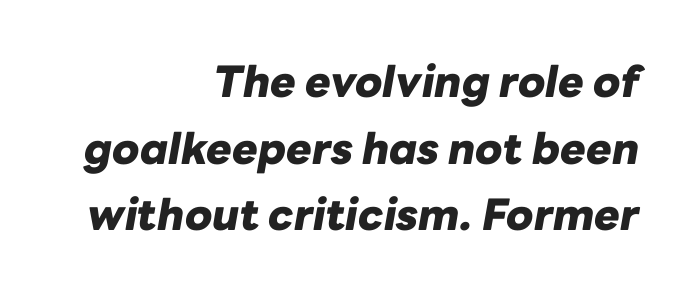
{"italic": "yes", "lean": "right", "slant_degrees": 10, "bold": "yes", "weight": "heavy", "width": "normal", "stroke_contrast": "low", "x_height": "medium", "monospaced": "no", "underline": "no", "align": "right", "line_spacing": "normal", "line_spacing_ratio": 1.55, "letter_spacing": "normal", "letter_spacing_em": 0.0, "glyph_px": 43}
